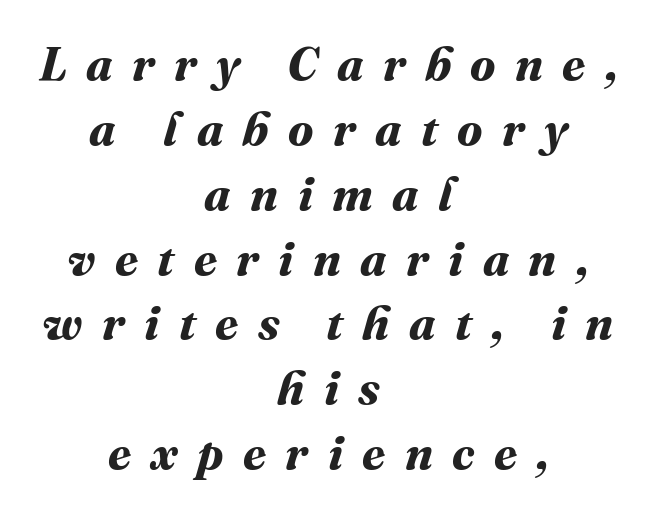
{"bold": "yes", "weight": "bold", "width": "normal", "stroke_contrast": "medium", "x_height": "medium", "monospaced": "no", "underline": "no", "align": "center", "line_spacing": "normal", "line_spacing_ratio": 1.38, "letter_spacing": "wide", "letter_spacing_em": 0.41, "glyph_px": 47}
